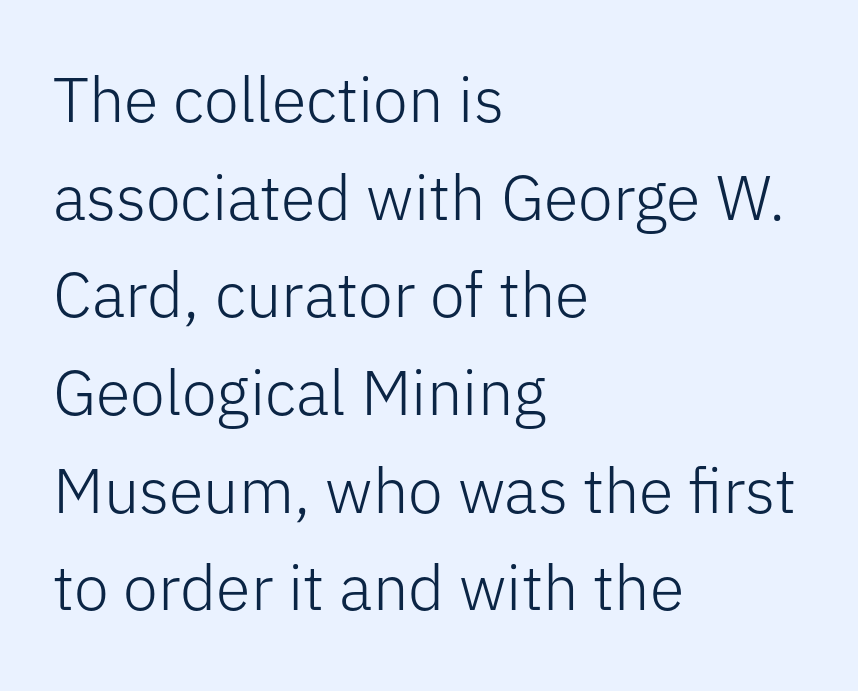
Q: Is the text bold? A: No.
Q: Is the text italic (slanted)? A: No, it is upright.
Q: Is the typeface a serif or a sans-serif typeface? A: Sans-serif.
Q: Is the text underlined? A: No.
Q: How is the paragraph aligned? A: Left-aligned.
Q: Is the spacing between letters normal or unusually wide? A: Normal.
Q: Is the spacing between lines tight, normal or loose? A: Normal.
Q: Width (condensed, normal, or wide)? A: Normal.
Q: Stroke contrast? A: Low.
Q: x-height? A: Medium.
Q: Monospaced? A: No.
